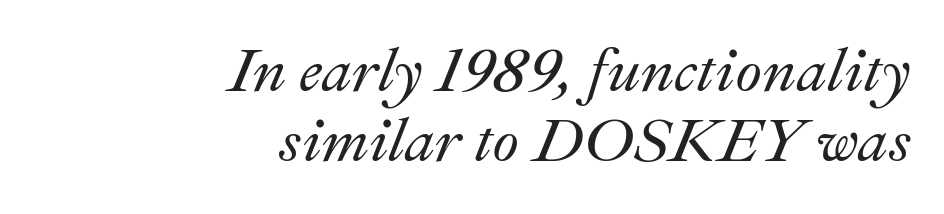
{"italic": "yes", "lean": "right", "slant_degrees": 22, "width": "normal", "stroke_contrast": "medium", "x_height": "small", "monospaced": "no", "underline": "no", "align": "right", "line_spacing": "tight", "line_spacing_ratio": 1.15, "letter_spacing": "normal", "letter_spacing_em": 0.0, "glyph_px": 61}
